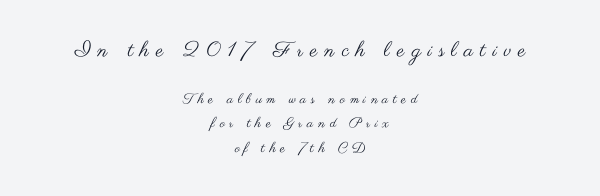
The strokes carry an ordinary text weight at most. Spacing between characters has been opened up far beyond the box default. Beneath every word, the page is bare. A student would call this center alignment; a typographer would say set centered. The emphasis by scale lands on block number one, above.
